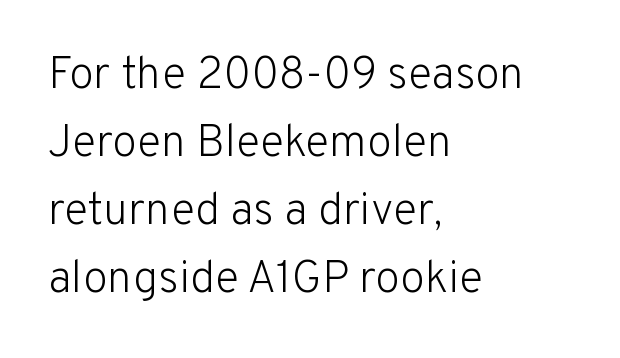
The text was rendered using a sans face with plain stroke endings. Each word holds together tightly as a unit, with standard inter-letter gaps. Each row of text sits above clean, open space. Compared with a typical body face, this is equally light or lighter still. The rows are spaced the way most documents space them.
